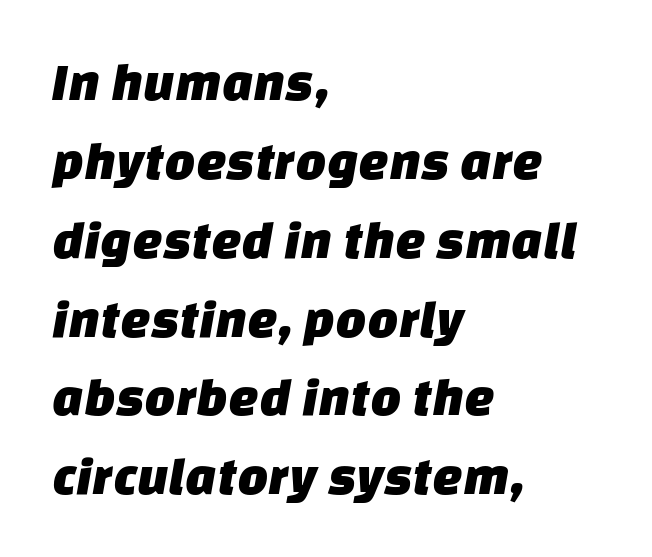
One glance says typical: line gaps are just what's usual. Spacing verdict: proportional, widths tailored to each character. Default kerning and tracking; the words read as compact shapes. The passage is arranged the way most books set body copy — flush left.
